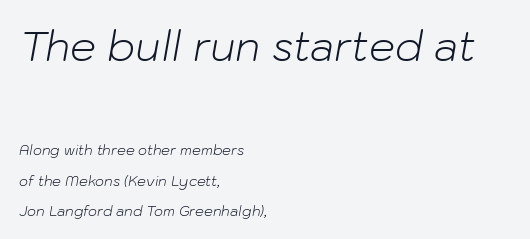
No letter is thick-stroked: the sample isn't bold. A clean baseline with only descenders dipping below it. Is the lower block the larger one? No — the upper block carries the bigger type. Tall strokes in this sample are angled rather than plumb.
